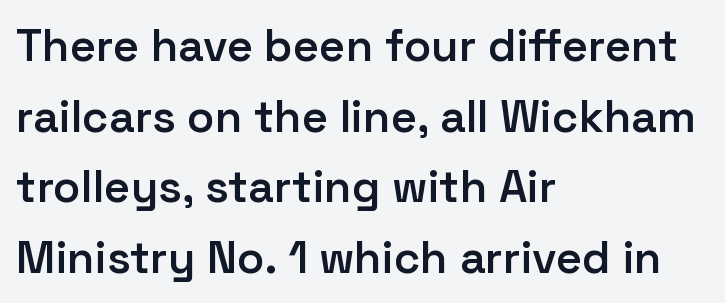
Are there feet on the stems? There aren't — it's a sans. Between one letter and the next there's only the usual sliver of space. Every letter is mildly thick-stroked: semibold rather than bold. The letters advance in unequal steps, a hallmark of proportional type.
